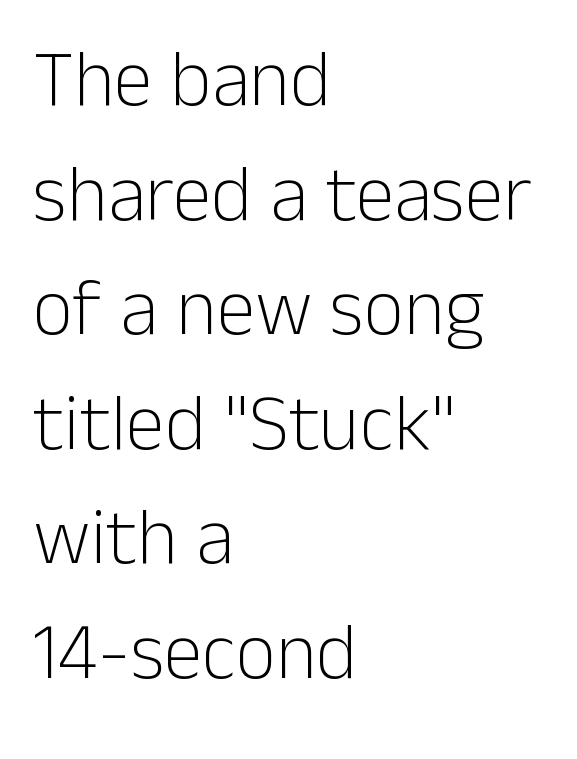
The image shows 79 px light sans-serif type, upright; set left-aligned, normal line spacing (1.45x), normal letter spacing, not underlined; low stroke contrast and a medium x-height.
